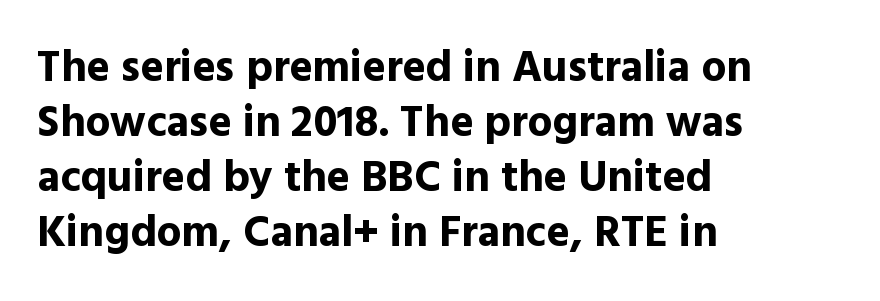
The paragraph has a hard left edge and a soft right edge. The type sits square on the baseline with zero lean. Spacing between characters is what you'd get straight out of the box. Check under the words: just untouched page.
